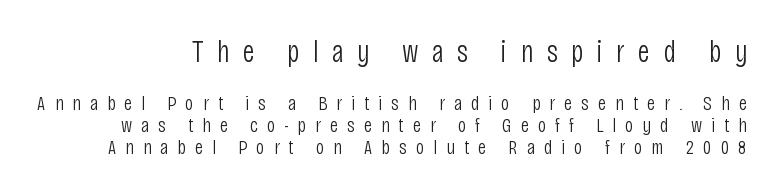
{"serif": "no", "italic": "no", "bold": "no", "weight": "light", "width": "condensed", "stroke_contrast": "low", "x_height": "large", "monospaced": "no", "underline": "no", "line_spacing": "tight", "line_spacing_ratio": 1.05, "letter_spacing": "wide", "letter_spacing_em": 0.43, "larger_block": "first", "size_ratio": 1.48, "glyph_px": 31}
